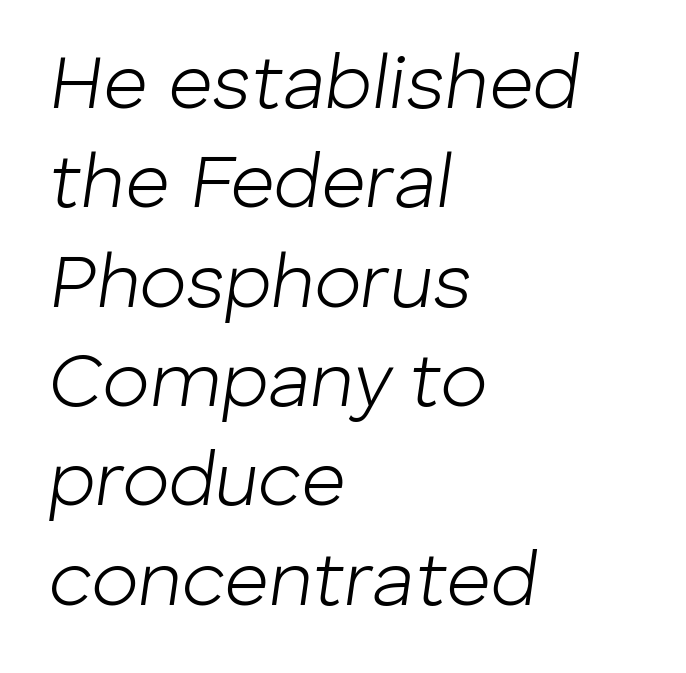
{"italic": "yes", "lean": "right", "slant_degrees": 8, "bold": "no", "weight": "light", "width": "normal", "stroke_contrast": "low", "x_height": "medium", "monospaced": "no", "underline": "no", "align": "left", "line_spacing": "normal", "line_spacing_ratio": 1.29, "letter_spacing": "normal", "letter_spacing_em": 0.0, "glyph_px": 77}
